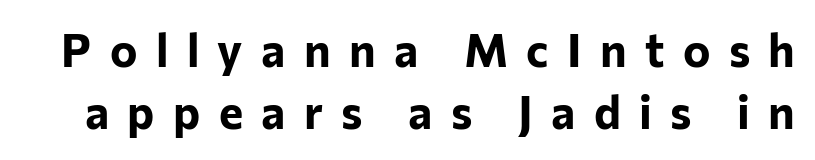
Q: Is the text bold? A: Yes.
Q: Is the text italic (slanted)? A: No, it is upright.
Q: Is the typeface a serif or a sans-serif typeface? A: Sans-serif.
Q: Is the text underlined? A: No.
Q: Is the spacing between letters normal or unusually wide? A: Unusually wide.
Q: Is the spacing between lines tight, normal or loose? A: Normal.
Q: Width (condensed, normal, or wide)? A: Normal.
Q: Stroke contrast? A: Low.
Q: x-height? A: Medium.
Q: Monospaced? A: No.
